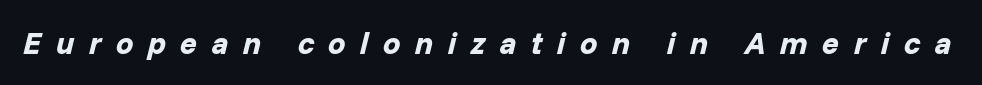
{"italic": "yes", "lean": "right", "slant_degrees": 14, "bold": "yes", "weight": "bold", "width": "normal", "stroke_contrast": "low", "x_height": "medium", "monospaced": "no", "underline": "no", "letter_spacing": "wide", "letter_spacing_em": 0.47, "glyph_px": 31}
